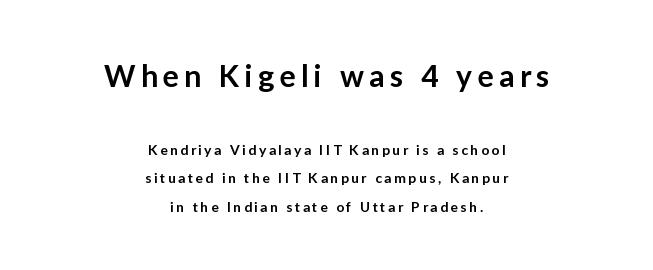
This block would shrink considerably if given ordinary leading; it's expanded now. Look at the bottom of the vertical strokes: they stop flat, with no serifs. The passage shown is typed in a proportional face where columns would drift. Every character sits straight up, as roman type does. Large over small — that's the arrangement of the two blocks here. Both edges are ragged and mirror each other, which tells us the setting is centered.
